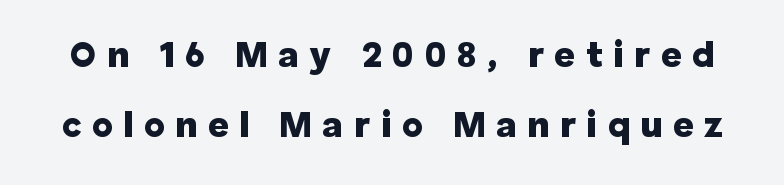
The image shows 36 px heavy sans-serif type, upright; set loose line spacing (1.94x), unusually wide letter spacing (+0.29 em), not underlined; low stroke contrast and a medium x-height.
